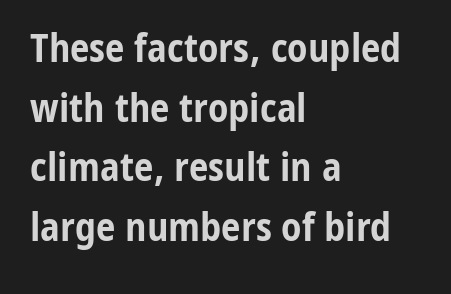
When letters stand straight like this, we call the style roman or upright. The rendering anchors every line to the left-hand side. Has an underline been added? It has not. To sum up the face: it is a sans, with no serifs. Looks like regular typesetting: each glyph gets only the width it needs.
